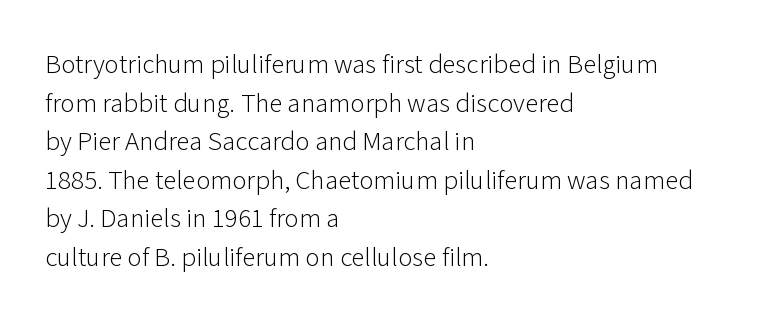
{"italic": "no", "bold": "no", "underline": "no", "align": "left", "line_spacing": "normal", "line_spacing_ratio": 1.43, "letter_spacing": "normal", "letter_spacing_em": 0.0, "glyph_px": 27}
